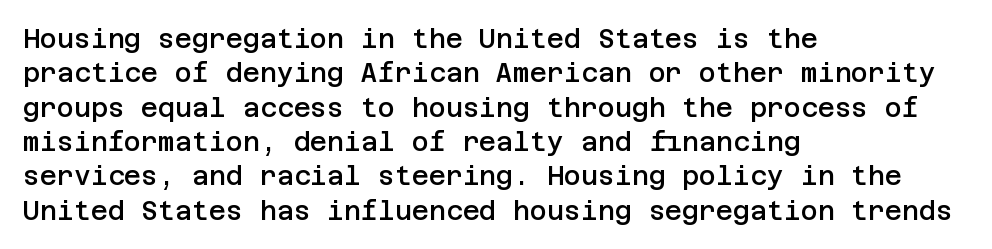
{"italic": "no", "bold": "semi", "underline": "no", "align": "left", "line_spacing": "normal", "line_spacing_ratio": 1.32, "letter_spacing": "normal", "letter_spacing_em": 0.0, "glyph_px": 26}
